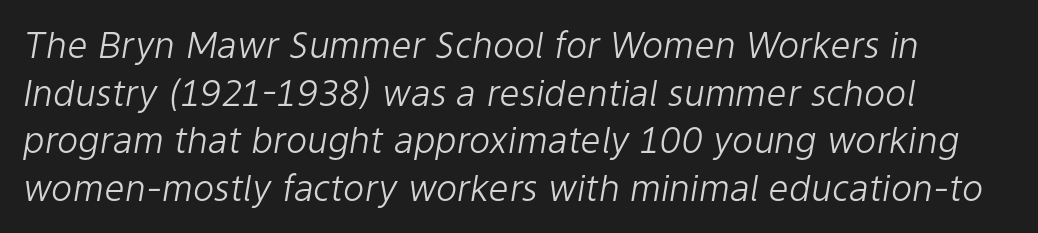
The image shows 36 px light type, italic (leaning right); set left-aligned, normal line spacing (1.32x), normal letter spacing, not underlined; low stroke contrast and a medium x-height.
